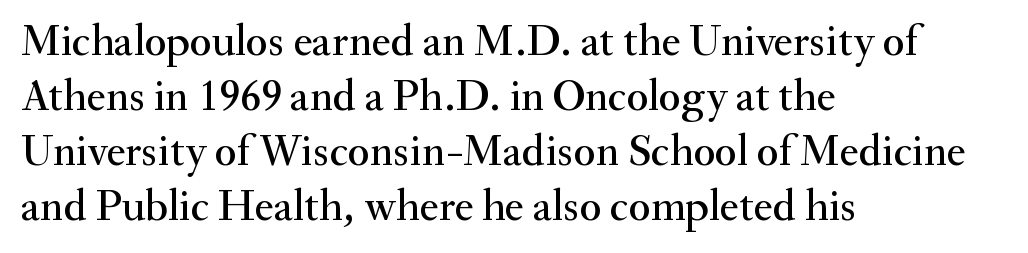
The image shows 45 px serif type, upright; set left-aligned, line spacing 1.22x, normal letter spacing, not underlined; medium stroke contrast and a small x-height.
